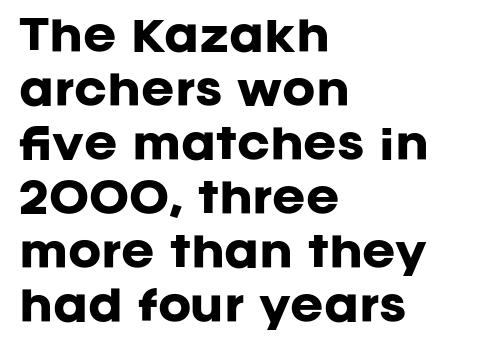
{"serif": "no", "italic": "no", "bold": "yes", "weight": "heavy", "width": "normal", "stroke_contrast": "low", "x_height": "large", "monospaced": "no", "underline": "no", "align": "left", "line_spacing": "normal", "line_spacing_ratio": 1.35, "letter_spacing": "normal", "letter_spacing_em": 0.0, "glyph_px": 40}
